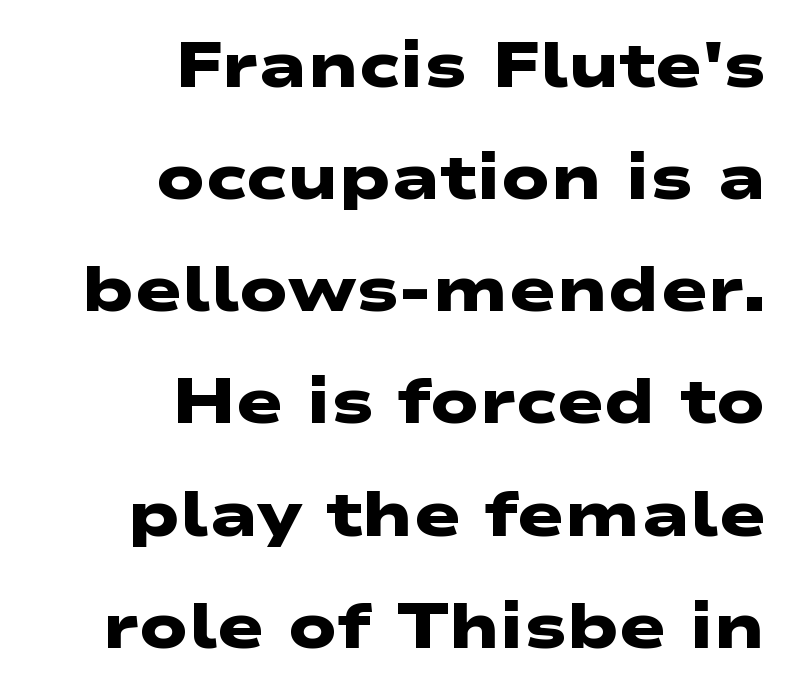
Q: Is the text bold? A: Yes.
Q: Is the typeface a serif or a sans-serif typeface? A: Sans-serif.
Q: Is the text underlined? A: No.
Q: How is the paragraph aligned? A: Right-aligned.
Q: Is the spacing between letters normal or unusually wide? A: Normal.
Q: Width (condensed, normal, or wide)? A: Wide.
Q: Stroke contrast? A: Low.
Q: x-height? A: Medium.
Q: Monospaced? A: No.
